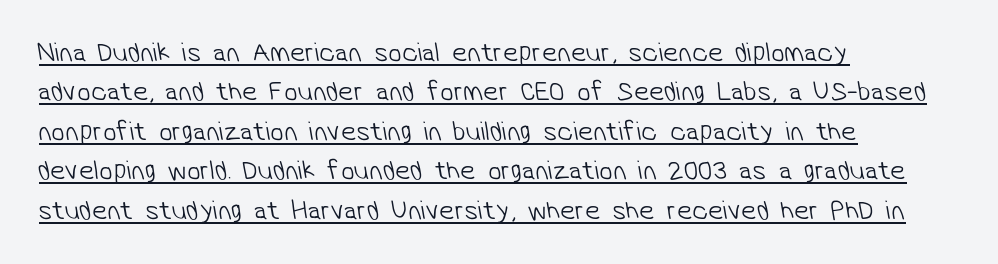
{"bold": "no", "underline": "yes", "align": "left", "line_spacing": "normal", "line_spacing_ratio": 1.46, "letter_spacing": "normal", "letter_spacing_em": 0.0, "glyph_px": 27}
